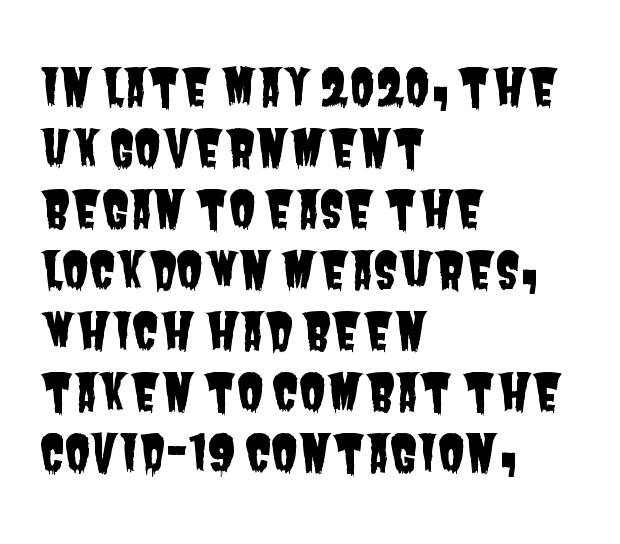
{"serif": "no", "width": "condensed", "stroke_contrast": "low", "x_height": "large", "monospaced": "no", "underline": "no", "align": "left", "line_spacing_ratio": 1.22, "letter_spacing": "normal", "letter_spacing_em": 0.0, "glyph_px": 50}
